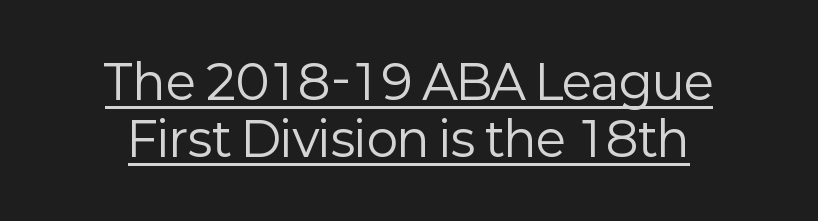
Each line of the rendering has a horizontal stroke beneath the glyphs. Is this a heavy cut? Hardly; it is regular or lighter. The passage shown is typeset with a sans-serif family. A typesetter would call this proportional, since set widths differ per character.
